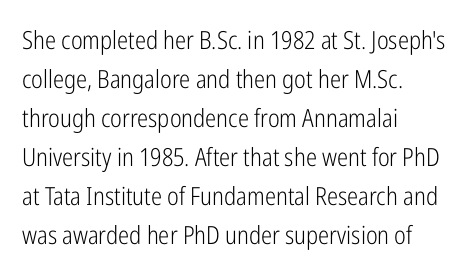
The image shows 25 px text type, upright; set left-aligned, normal line spacing (1.56x), normal letter spacing, not underlined.
